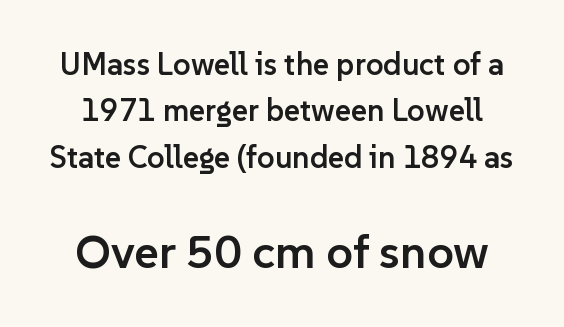
Q: Is the text bold? A: Semi-bold.
Q: Is the text italic (slanted)? A: No, it is upright.
Q: Is the typeface a serif or a sans-serif typeface? A: Sans-serif.
Q: Is the text underlined? A: No.
Q: Is the spacing between letters normal or unusually wide? A: Normal.
Q: Is the spacing between lines tight, normal or loose? A: Normal.
Q: Which block of text is set in a larger size, the first (top) or the second (bottom)? A: The second (bottom) one.
Q: Width (condensed, normal, or wide)? A: Normal.
Q: Stroke contrast? A: Low.
Q: x-height? A: Medium.
Q: Monospaced? A: No.
